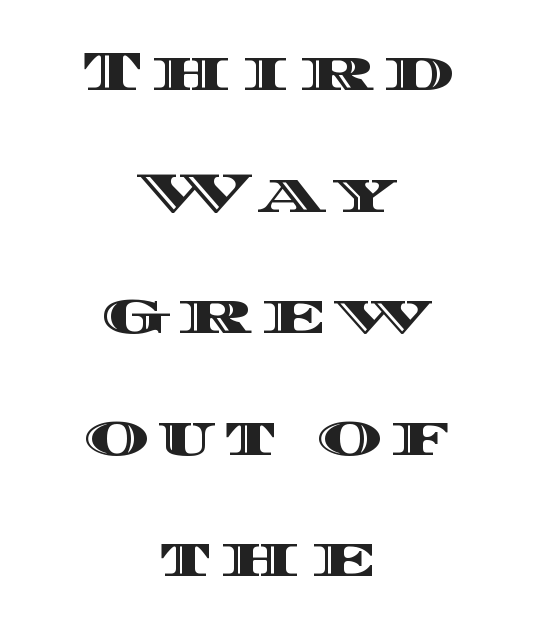
Think of a printed novel: that variable character pitch is what you see here. Caption: multi-line text, centered on the measure. Beneath every word, the page is bare. Successive baselines arrive slowly, with a big drop between each. Ordinary non-slanted type is in use.
